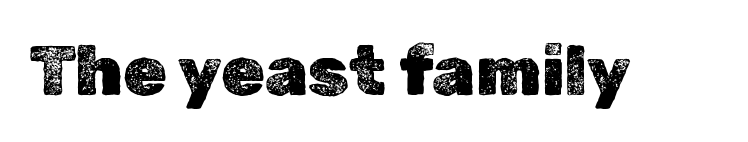
No word sits above an underline. Nope, not italic — everything's standing straight. Looks like regular typesetting: each glyph gets only the width it needs. Letter spacing: default.
